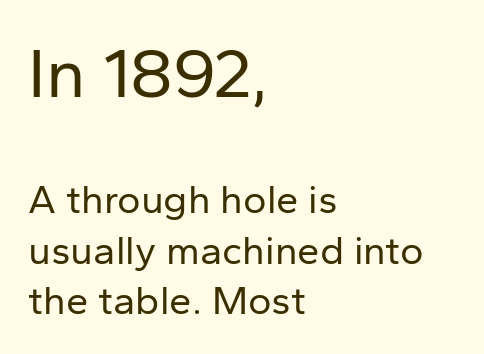
{"serif": "no", "italic": "no", "bold": "no", "weight": "regular", "width": "normal", "stroke_contrast": "low", "x_height": "medium", "monospaced": "no", "underline": "no", "align": "left", "line_spacing": "normal", "line_spacing_ratio": 1.27, "letter_spacing": "normal", "letter_spacing_em": 0.0, "larger_block": "first", "size_ratio": 1.75, "glyph_px": 70}
